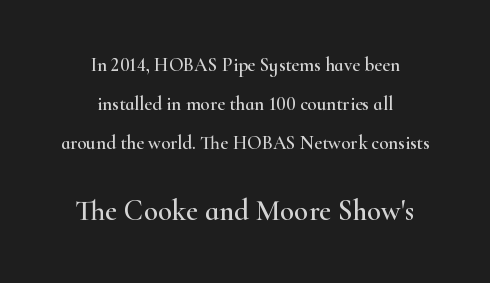
Q: Is the text italic (slanted)? A: No, it is upright.
Q: Is the typeface a serif or a sans-serif typeface? A: Serif.
Q: Is the text underlined? A: No.
Q: How is the paragraph aligned? A: Centered.
Q: Is the spacing between letters normal or unusually wide? A: Normal.
Q: Is the spacing between lines tight, normal or loose? A: Loose.
Q: Which block of text is set in a larger size, the first (top) or the second (bottom)? A: The second (bottom) one.
Q: Width (condensed, normal, or wide)? A: Wide.
Q: Stroke contrast? A: High.
Q: x-height? A: Small.
Q: Monospaced? A: No.
